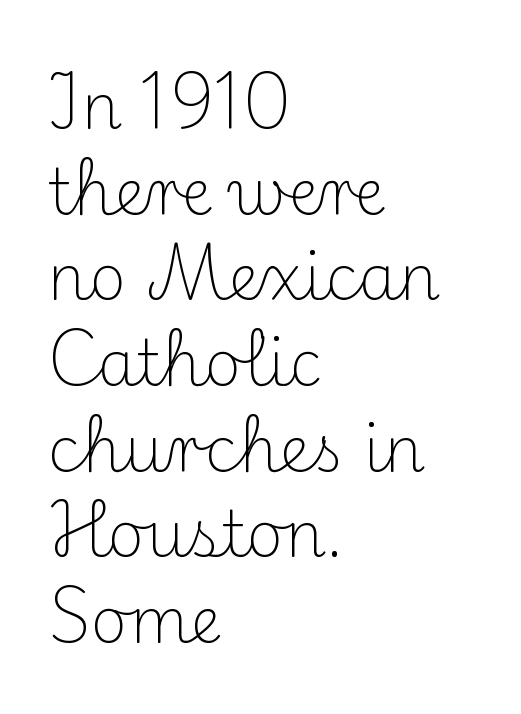
The image shows 63 px light serif type, upright; set left-aligned, normal line spacing (1.36x), normal letter spacing, not underlined; medium stroke contrast and a small x-height.
